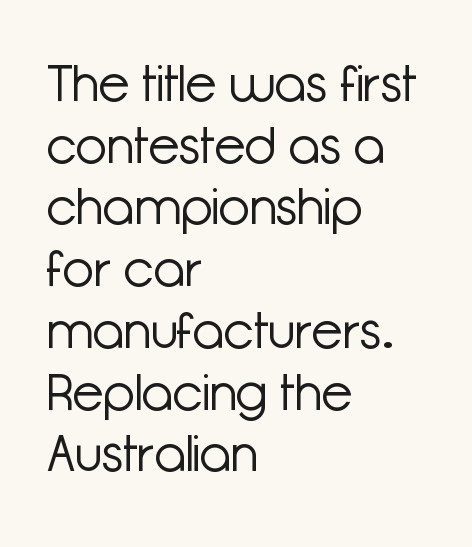
{"serif": "no", "italic": "no", "bold": "no", "weight": "light", "width": "normal", "stroke_contrast": "low", "x_height": "medium", "monospaced": "no", "underline": "no", "align": "left", "line_spacing_ratio": 1.21, "letter_spacing": "normal", "letter_spacing_em": 0.0, "glyph_px": 51}
